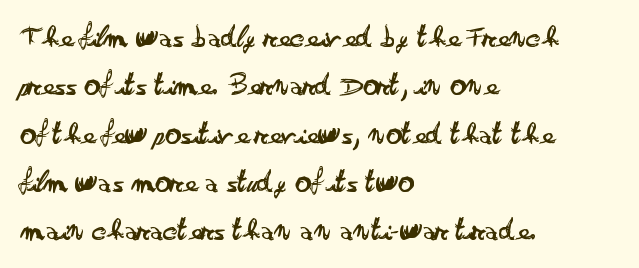
{"serif": "no", "italic": "no", "bold": "no", "weight": "regular", "width": "wide", "stroke_contrast": "low", "x_height": "small", "monospaced": "no", "underline": "no", "align": "left", "line_spacing": "normal", "line_spacing_ratio": 1.51, "letter_spacing": "normal", "letter_spacing_em": 0.0, "glyph_px": 32}
